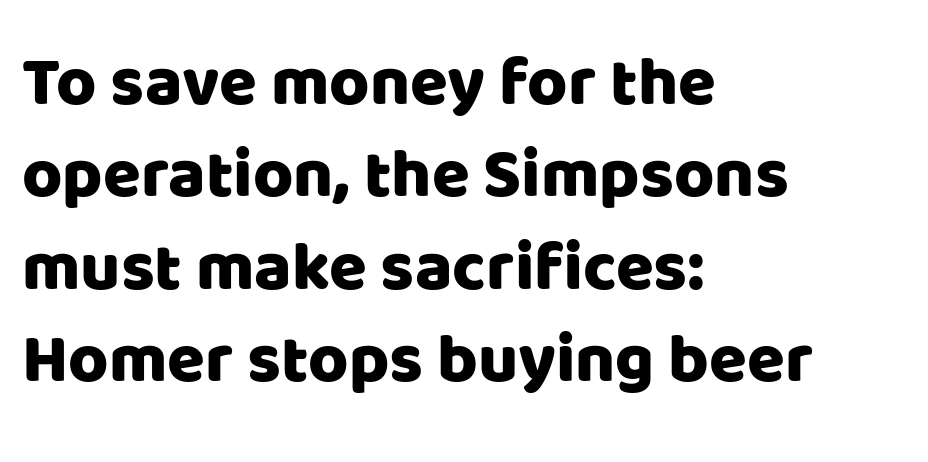
{"serif": "no", "italic": "no", "width": "normal", "stroke_contrast": "low", "x_height": "large", "monospaced": "no", "underline": "no", "align": "left", "line_spacing": "normal", "line_spacing_ratio": 1.34, "letter_spacing": "normal", "letter_spacing_em": 0.0, "glyph_px": 69}
